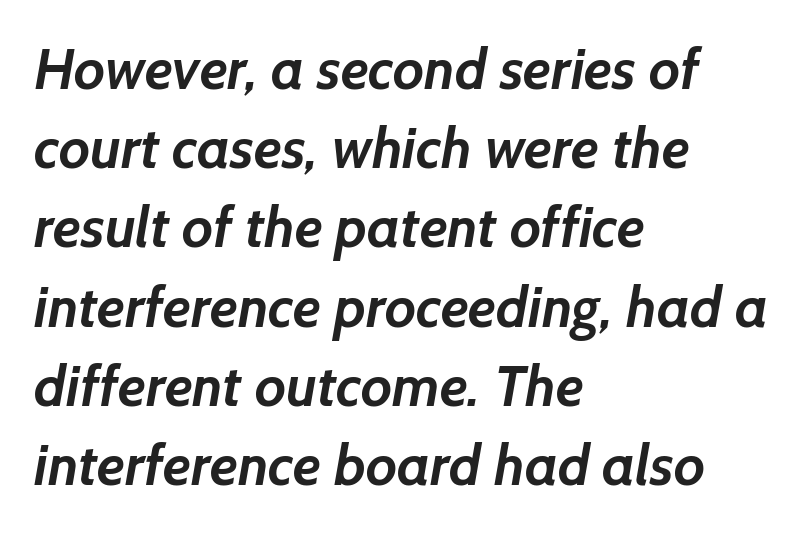
{"serif": "no", "bold": "yes", "weight": "semibold", "width": "normal", "stroke_contrast": "low", "x_height": "medium", "monospaced": "no", "underline": "no", "align": "left", "line_spacing": "normal", "line_spacing_ratio": 1.39, "letter_spacing": "normal", "letter_spacing_em": 0.0, "glyph_px": 57}
